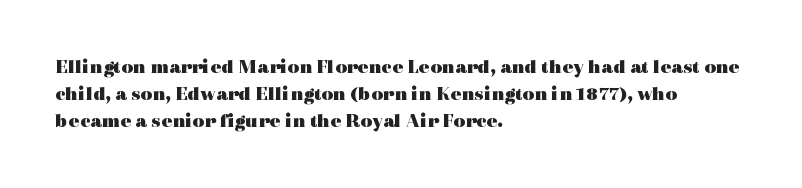
The image shows 20 px bold type, upright; set left-aligned, normal line spacing (1.36x), normal letter spacing, not underlined.
